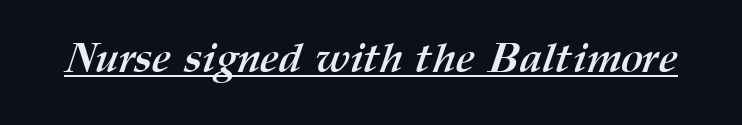
Q: Is the text bold? A: Yes.
Q: Is the text underlined? A: Yes.
Q: Is the spacing between letters normal or unusually wide? A: Normal.
Q: Width (condensed, normal, or wide)? A: Normal.
Q: Stroke contrast? A: Medium.
Q: x-height? A: Medium.
Q: Monospaced? A: No.
